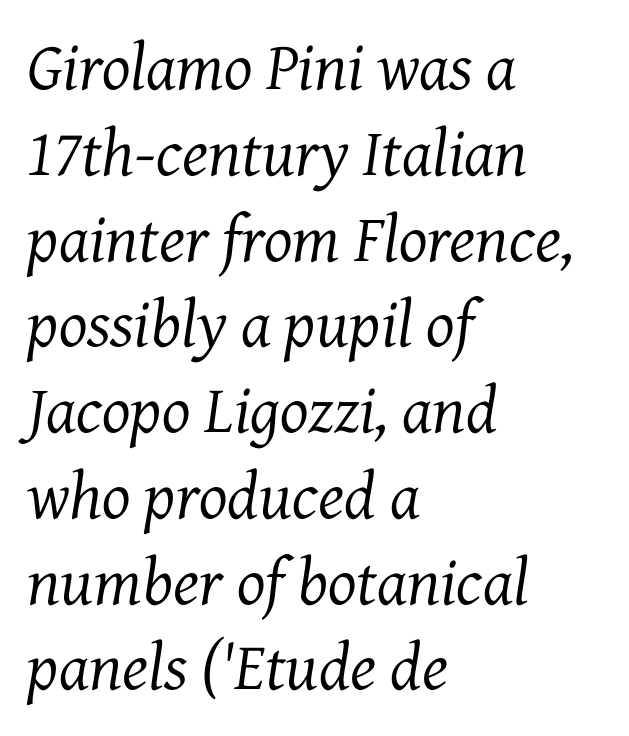
Q: Is the text bold? A: No.
Q: Is the text italic (slanted)? A: Yes, it leans right by about 7 degrees.
Q: Is the typeface a serif or a sans-serif typeface? A: Serif.
Q: Is the text underlined? A: No.
Q: How is the paragraph aligned? A: Left-aligned.
Q: Is the spacing between letters normal or unusually wide? A: Normal.
Q: Is the spacing between lines tight, normal or loose? A: Normal.
Q: Width (condensed, normal, or wide)? A: Normal.
Q: Stroke contrast? A: Medium.
Q: x-height? A: Medium.
Q: Monospaced? A: No.
